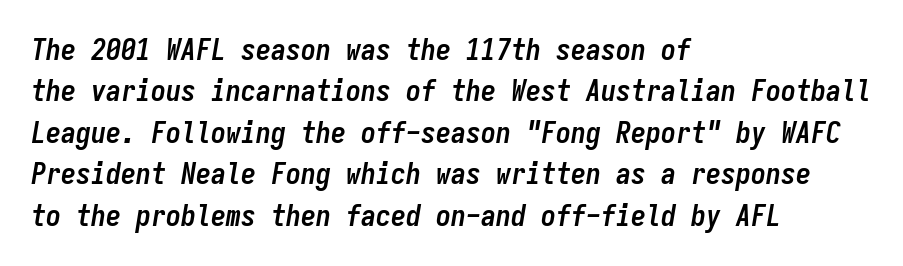
{"italic": "yes", "lean": "right", "slant_degrees": 9, "bold": "yes", "weight": "semibold", "width": "condensed", "stroke_contrast": "low", "x_height": "medium", "monospaced": "yes", "underline": "no", "align": "left", "line_spacing": "normal", "line_spacing_ratio": 1.38, "letter_spacing": "normal", "letter_spacing_em": 0.0, "glyph_px": 30}
